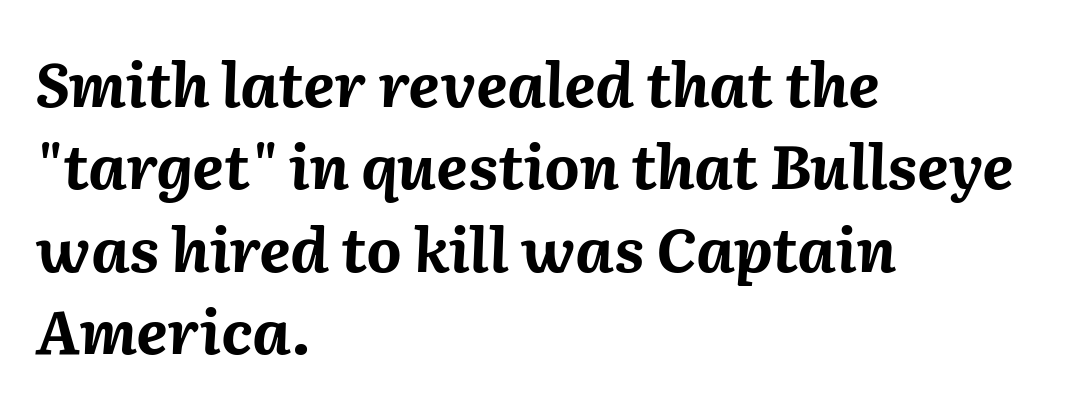
Q: Is the text bold? A: Yes.
Q: Is the text italic (slanted)? A: Yes, it leans right by about 2 degrees.
Q: Is the text underlined? A: No.
Q: How is the paragraph aligned? A: Left-aligned.
Q: Is the spacing between letters normal or unusually wide? A: Normal.
Q: Is the spacing between lines tight, normal or loose? A: Normal.
Q: Width (condensed, normal, or wide)? A: Normal.
Q: Stroke contrast? A: Medium.
Q: x-height? A: Medium.
Q: Monospaced? A: No.
